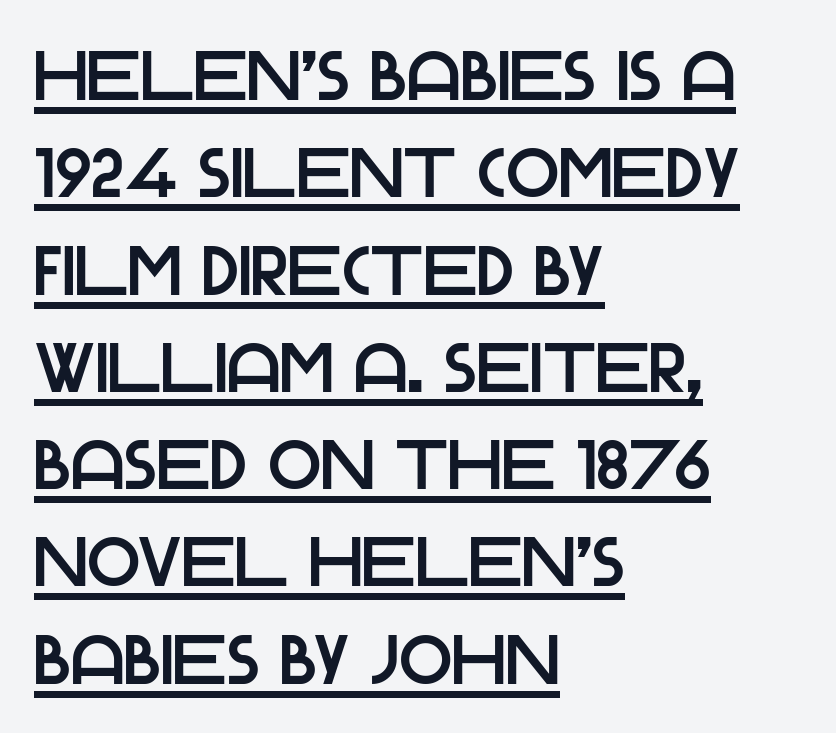
{"serif": "no", "italic": "no", "width": "normal", "stroke_contrast": "low", "x_height": "large", "monospaced": "no", "underline": "yes", "align": "left", "line_spacing": "normal", "line_spacing_ratio": 1.39, "letter_spacing": "normal", "letter_spacing_em": 0.0, "glyph_px": 70}
